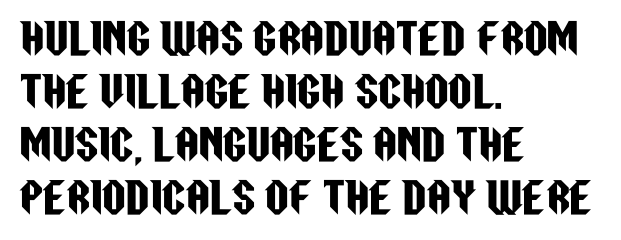
Q: Is the text italic (slanted)? A: No, it is upright.
Q: Is the typeface a serif or a sans-serif typeface? A: Sans-serif.
Q: Is the text underlined? A: No.
Q: How is the paragraph aligned? A: Left-aligned.
Q: Is the spacing between letters normal or unusually wide? A: Normal.
Q: Is the spacing between lines tight, normal or loose? A: Normal.
Q: Width (condensed, normal, or wide)? A: Condensed.
Q: Stroke contrast? A: Low.
Q: x-height? A: Large.
Q: Monospaced? A: No.
